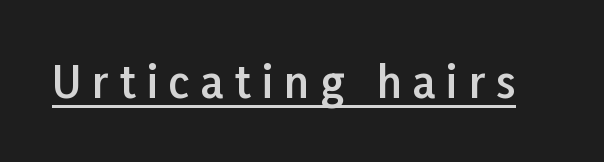
Typographic density is moderately raised because the face is semibold. The designer went with a sans here, leaving each stem footless. Someone cranked the tracking dial way up on this one. Each line of the rendering has a horizontal stroke beneath the glyphs.
